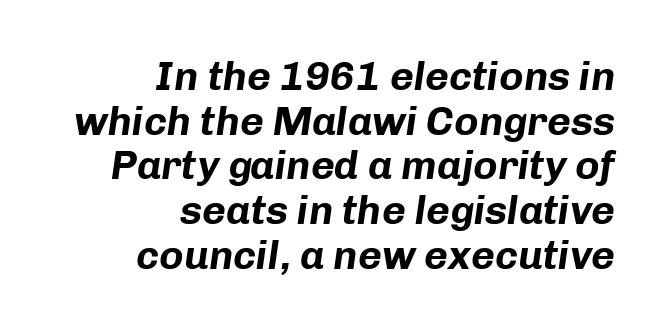
The image shows 41 px bold type, italic (leaning right); set right-aligned, tight line spacing (1.09x), normal letter spacing, not underlined; low stroke contrast and a medium x-height.
